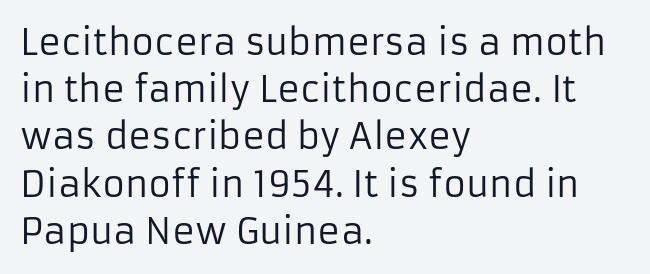
{"serif": "no", "italic": "no", "bold": "no", "weight": "regular", "width": "normal", "stroke_contrast": "low", "x_height": "medium", "monospaced": "no", "underline": "no", "align": "left", "line_spacing": "normal", "line_spacing_ratio": 1.35, "letter_spacing": "normal", "letter_spacing_em": 0.0, "glyph_px": 35}
